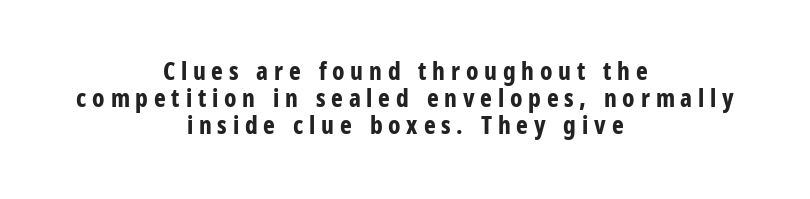
Q: Is the text bold? A: Yes.
Q: Is the text italic (slanted)? A: No, it is upright.
Q: Is the text underlined? A: No.
Q: How is the paragraph aligned? A: Centered.
Q: Is the spacing between letters normal or unusually wide? A: Unusually wide.
Q: Is the spacing between lines tight, normal or loose? A: Tight.
